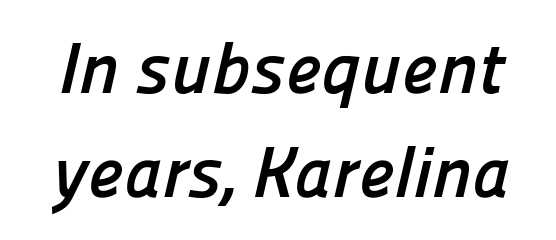
{"serif": "no", "bold": "yes", "weight": "semibold", "width": "normal", "stroke_contrast": "low", "x_height": "medium", "monospaced": "no", "underline": "no", "line_spacing": "normal", "line_spacing_ratio": 1.45, "letter_spacing": "normal", "letter_spacing_em": 0.0, "glyph_px": 72}
